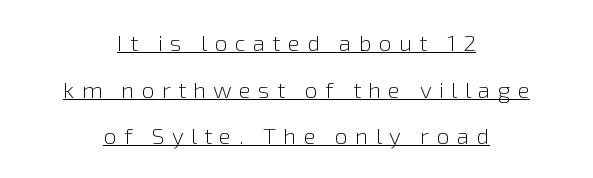
The rendering uses the underline text-decoration. Leading is clearly above the norm, producing a sparse column. Ascenders rise straight up at ninety degrees. This rendering uses center alignment, leaving both contours irregular but symmetric. Weight class: somewhere from thin through regular.
